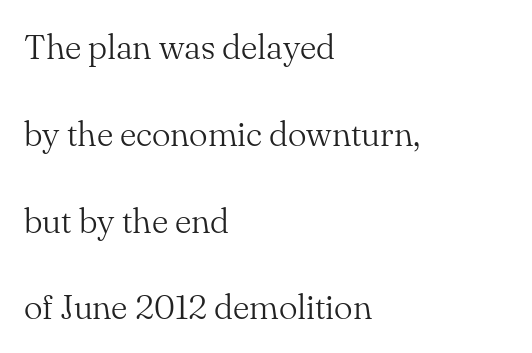
Q: Is the text bold? A: No.
Q: Is the text italic (slanted)? A: No, it is upright.
Q: Is the typeface a serif or a sans-serif typeface? A: Serif.
Q: Is the text underlined? A: No.
Q: How is the paragraph aligned? A: Left-aligned.
Q: Is the spacing between letters normal or unusually wide? A: Normal.
Q: Is the spacing between lines tight, normal or loose? A: Loose.
Q: Width (condensed, normal, or wide)? A: Normal.
Q: Stroke contrast? A: Medium.
Q: x-height? A: Small.
Q: Monospaced? A: No.
